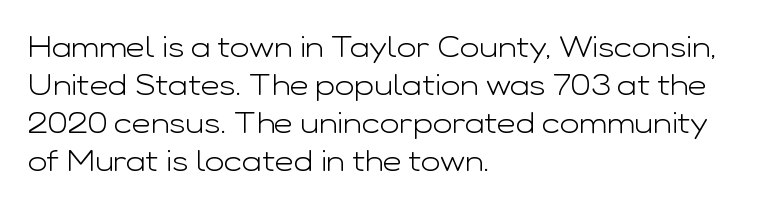
The image shows 29 px light, wide sans-serif type, upright; set left-aligned, normal line spacing (1.31x), normal letter spacing, not underlined; low stroke contrast and a medium x-height.
